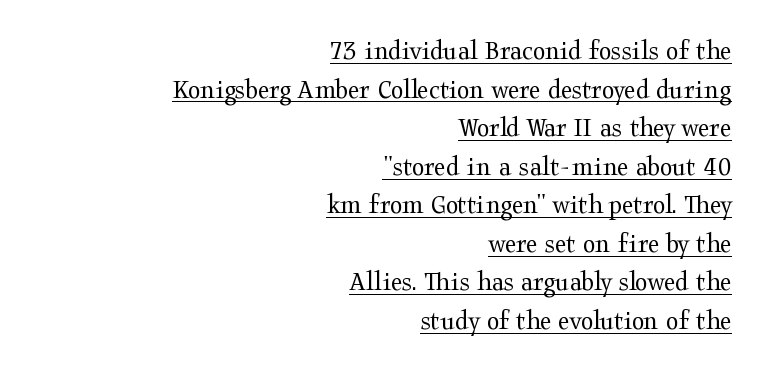
The image shows 29 px regular-weight, wide serif type, upright; set right-aligned, normal line spacing (1.33x), normal letter spacing, underlined; medium stroke contrast and a medium x-height.
